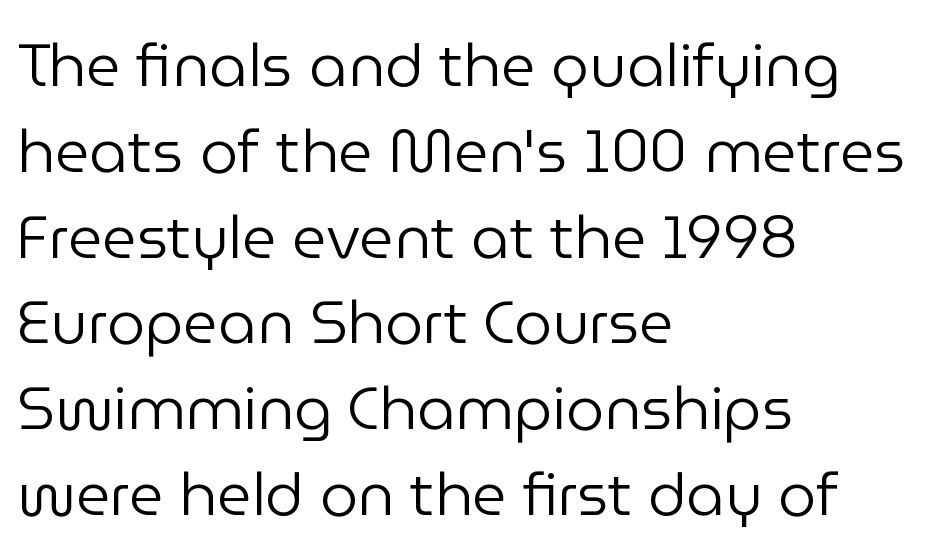
The image shows 60 px regular-weight sans-serif type, upright; set left-aligned, normal line spacing (1.43x), normal letter spacing, not underlined; low stroke contrast and a medium x-height.
